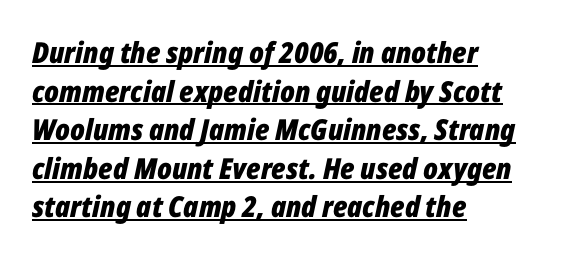
This is heavy type, rendered in bold. These lines keep a tight, regular rhythm from letter to letter. Does the lettering tilt? It does — this is italic. Compared with undecorated copy, this sample adds a rule below the words. The typesetter chose a ragged-right arrangement here. The line-height multiplier appears to be the usual default.
